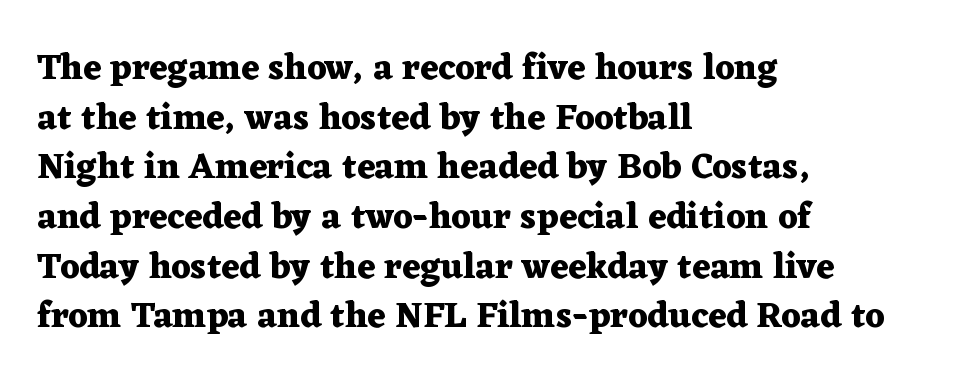
{"serif": "yes", "italic": "no", "bold": "yes", "weight": "heavy", "width": "wide", "stroke_contrast": "medium", "x_height": "medium", "monospaced": "no", "underline": "no", "align": "left", "line_spacing": "normal", "line_spacing_ratio": 1.38, "letter_spacing": "normal", "letter_spacing_em": 0.0, "glyph_px": 36}
